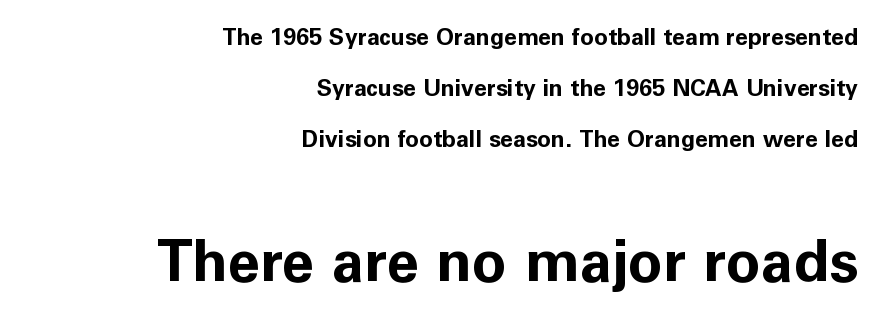
{"serif": "no", "italic": "no", "bold": "yes", "weight": "bold", "width": "normal", "stroke_contrast": "low", "x_height": "medium", "monospaced": "no", "underline": "no", "align": "right", "line_spacing": "loose", "line_spacing_ratio": 2.21, "letter_spacing": "normal", "letter_spacing_em": 0.0, "larger_block": "second", "size_ratio": 2.52, "glyph_px": 58}
